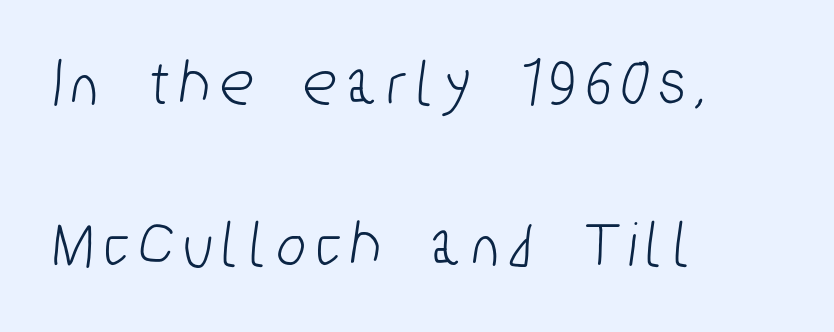
Q: Is the typeface a serif or a sans-serif typeface? A: Sans-serif.
Q: Is the text underlined? A: No.
Q: How is the paragraph aligned? A: Left-aligned.
Q: Is the spacing between lines tight, normal or loose? A: Loose.
Q: Width (condensed, normal, or wide)? A: Condensed.
Q: Stroke contrast? A: Low.
Q: x-height? A: Medium.
Q: Monospaced? A: No.
